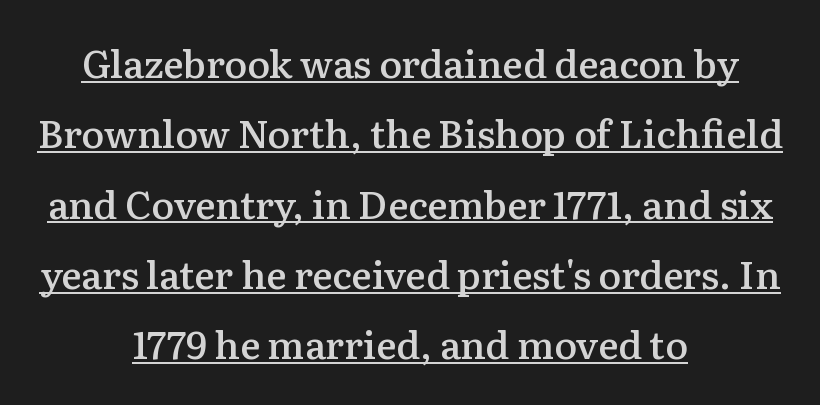
Q: Is the text bold? A: Semi-bold.
Q: Is the text italic (slanted)? A: No, it is upright.
Q: Is the typeface a serif or a sans-serif typeface? A: Serif.
Q: Is the text underlined? A: Yes.
Q: How is the paragraph aligned? A: Centered.
Q: Is the spacing between letters normal or unusually wide? A: Normal.
Q: Width (condensed, normal, or wide)? A: Normal.
Q: Stroke contrast? A: Medium.
Q: x-height? A: Medium.
Q: Monospaced? A: No.
